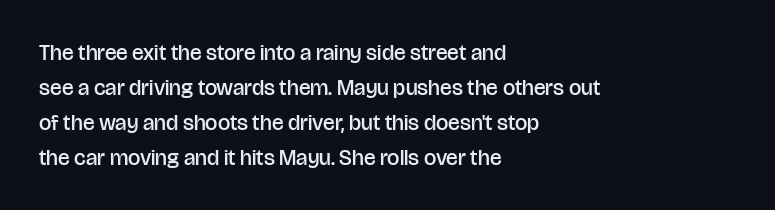
Q: Is the text bold? A: Semi-bold.
Q: Is the text italic (slanted)? A: No, it is upright.
Q: Is the text underlined? A: No.
Q: How is the paragraph aligned? A: Left-aligned.
Q: Is the spacing between letters normal or unusually wide? A: Normal.
Q: Is the spacing between lines tight, normal or loose? A: Normal.
